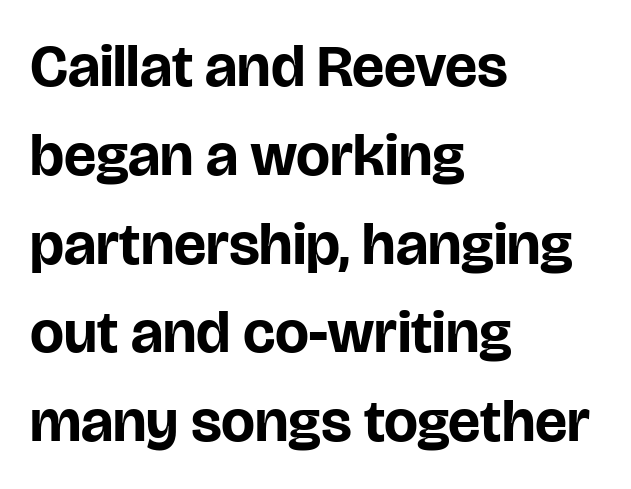
The letters sit at their default tracking, neither squeezed nor spread. The type family on display is of the sans-serif kind. Any mark beneath the type? The region is blank. In terms of leading, this rendering sits right in the middle. Teacher's note: observe the even left margin — that is flush-left alignment. Style check: upright.
